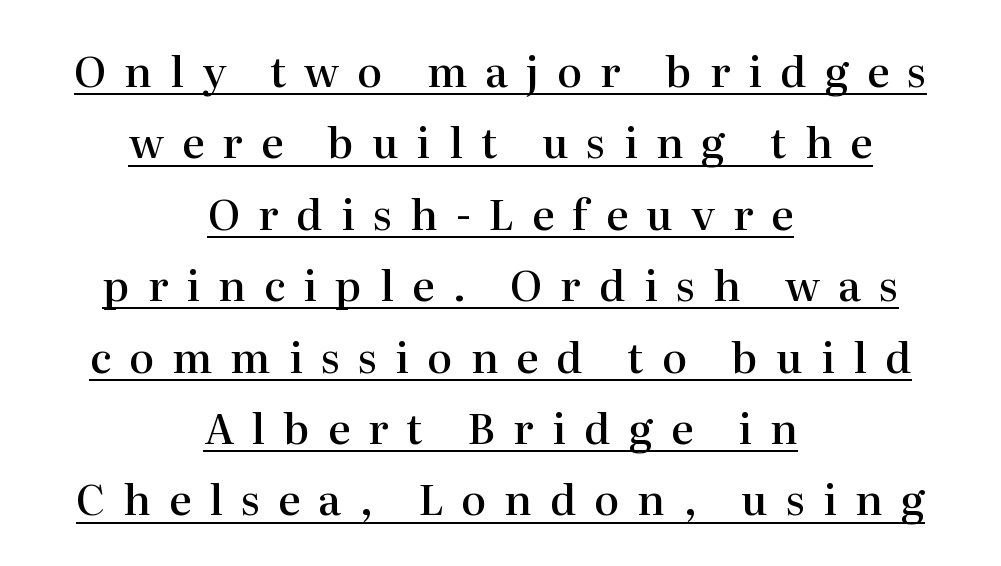
Q: Is the text bold? A: Semi-bold.
Q: Is the text italic (slanted)? A: No, it is upright.
Q: Is the typeface a serif or a sans-serif typeface? A: Serif.
Q: Is the text underlined? A: Yes.
Q: How is the paragraph aligned? A: Centered.
Q: Is the spacing between letters normal or unusually wide? A: Unusually wide.
Q: Is the spacing between lines tight, normal or loose? A: Normal.
Q: Width (condensed, normal, or wide)? A: Normal.
Q: Stroke contrast? A: High.
Q: x-height? A: Medium.
Q: Monospaced? A: No.
